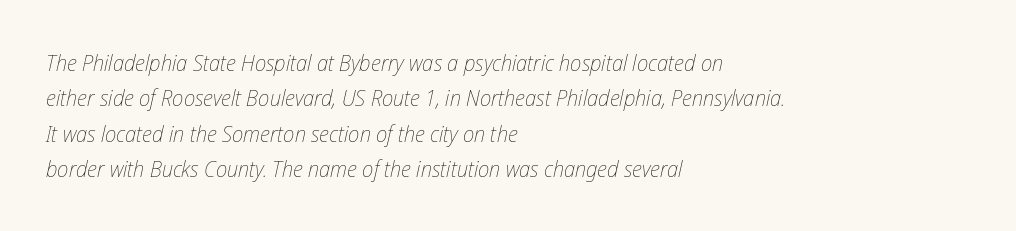
Q: Is the text bold? A: No.
Q: Is the text italic (slanted)? A: Yes, it leans right by about 12 degrees.
Q: Is the text underlined? A: No.
Q: How is the paragraph aligned? A: Left-aligned.
Q: Is the spacing between letters normal or unusually wide? A: Normal.
Q: Is the spacing between lines tight, normal or loose? A: Normal.
